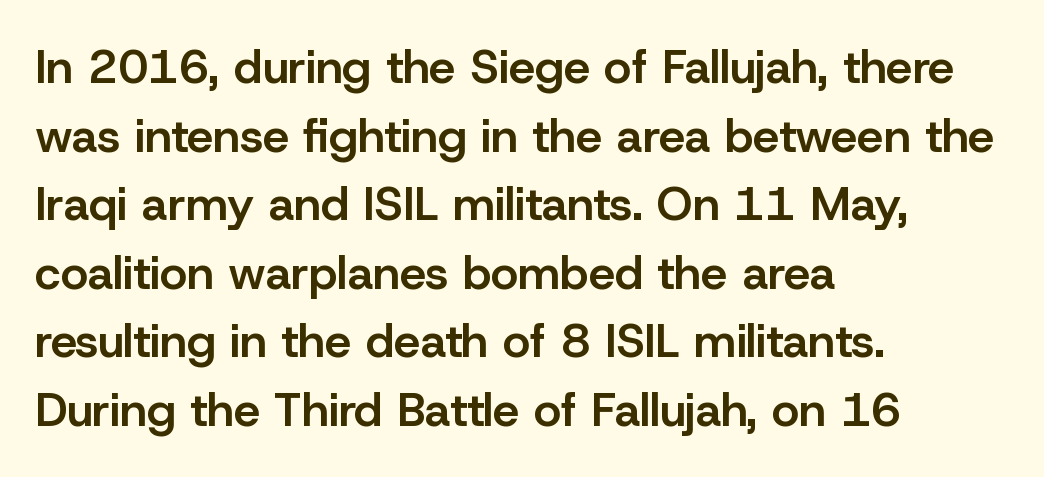
The rendering anchors every line to the left-hand side. This is sans-serif lettering, the kind often seen on screens and signage. If you measured baseline to baseline, you'd find a middling distance. This rendering features lettering with no underline. The gaps between neighbouring characters are ordinary and unremarkable.
